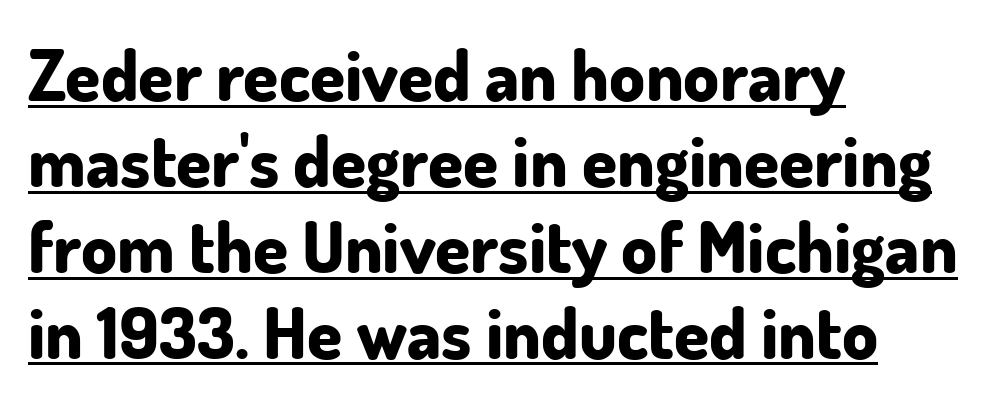
Q: Is the text bold? A: Yes.
Q: Is the text italic (slanted)? A: No, it is upright.
Q: Is the typeface a serif or a sans-serif typeface? A: Sans-serif.
Q: Is the text underlined? A: Yes.
Q: How is the paragraph aligned? A: Left-aligned.
Q: Is the spacing between letters normal or unusually wide? A: Normal.
Q: Width (condensed, normal, or wide)? A: Normal.
Q: Stroke contrast? A: Low.
Q: x-height? A: Small.
Q: Monospaced? A: No.
